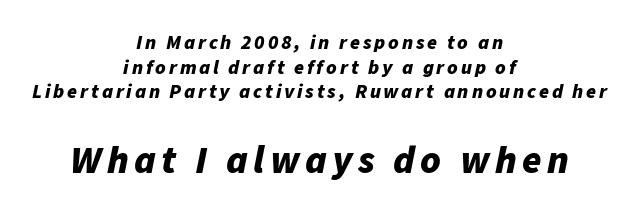
The image shows 39 px bold type, italic (leaning right); set centered, line spacing 1.23x, not underlined; the second (bottom) block is 1.95x larger; low stroke contrast and a medium x-height.
